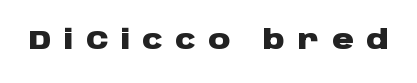
Q: Is the text bold? A: Yes.
Q: Is the text italic (slanted)? A: No, it is upright.
Q: Is the text underlined? A: No.
Q: Is the spacing between letters normal or unusually wide? A: Unusually wide.
